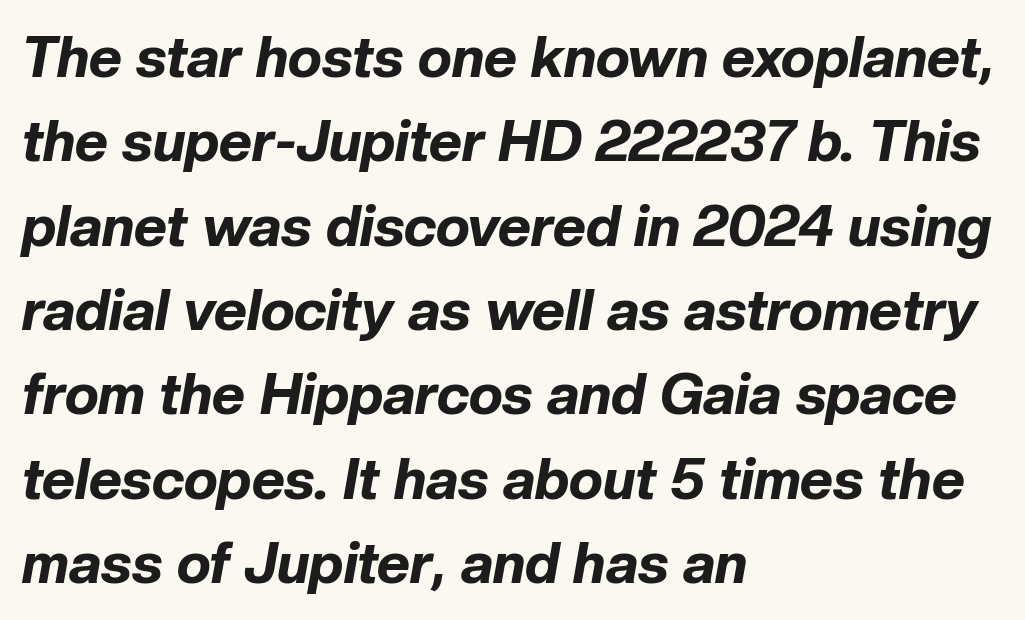
Between one letter and the next there's only the usual sliver of space. Think of a printed novel: that variable character pitch is what you see here. Alignment: flush left. No word sits above an underline. If you measured baseline to baseline, you'd find a middling distance. The whole block is typeset with a tilt.
